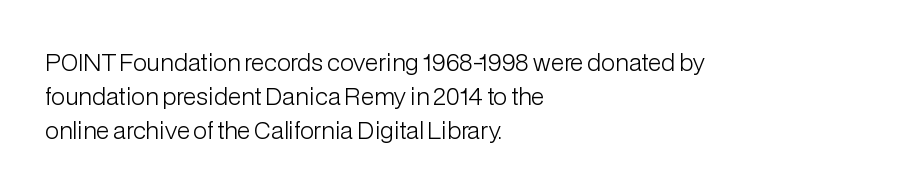
The image shows 23 px text type, upright; set left-aligned, normal line spacing (1.48x), normal letter spacing, not underlined.
